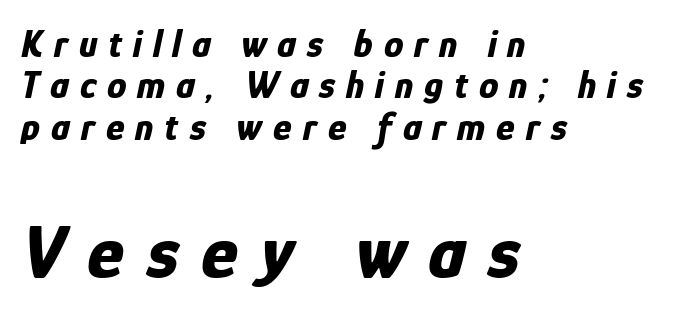
The letters are bold, with thick, heavy strokes. These lines have a slow, spaced-out rhythm from letter to letter. The specimen omits any rule beneath the text block's lines. These lines stack with their left ends in a neat column. One glance says dense: line gaps are narrower than usual.
